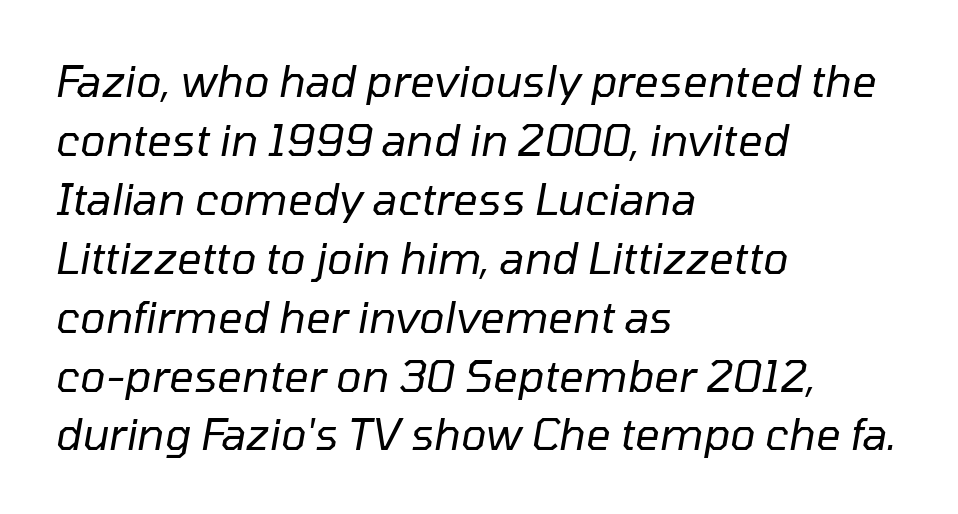
Q: Is the text bold? A: No.
Q: Is the text italic (slanted)? A: Yes, it leans right by about 10 degrees.
Q: Is the text underlined? A: No.
Q: How is the paragraph aligned? A: Left-aligned.
Q: Is the spacing between letters normal or unusually wide? A: Normal.
Q: Is the spacing between lines tight, normal or loose? A: Normal.
Q: Width (condensed, normal, or wide)? A: Normal.
Q: Stroke contrast? A: Low.
Q: x-height? A: Medium.
Q: Monospaced? A: No.
